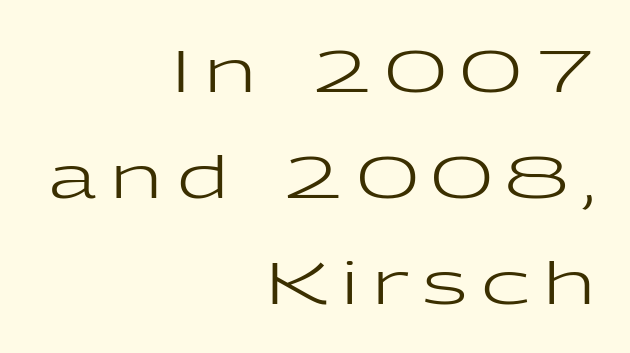
{"serif": "no", "italic": "no", "bold": "no", "weight": "regular", "width": "wide", "stroke_contrast": "low", "x_height": "medium", "monospaced": "no", "underline": "no", "align": "right", "line_spacing_ratio": 1.8, "letter_spacing": "wide", "letter_spacing_em": 0.23, "glyph_px": 59}
